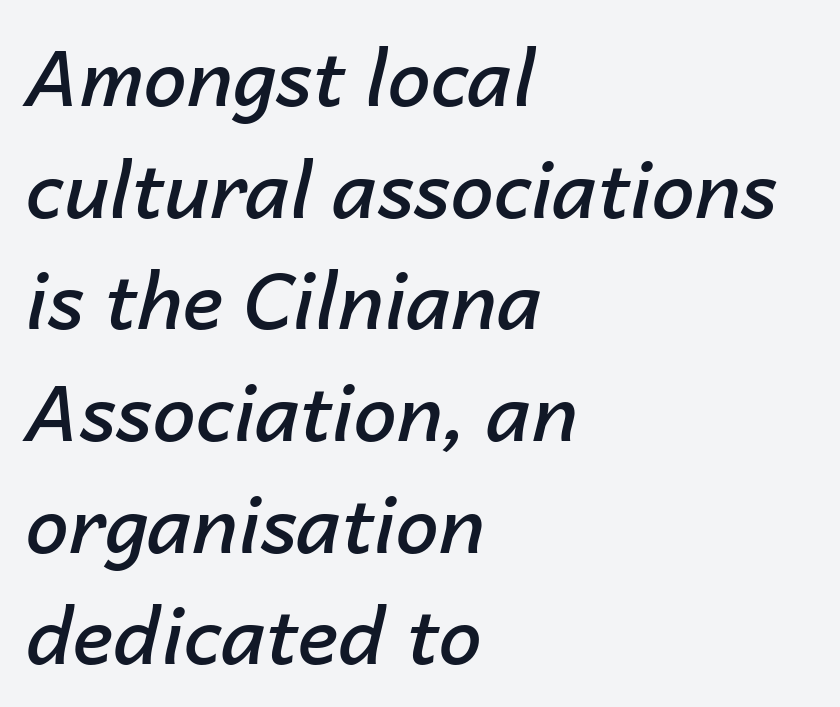
{"italic": "yes", "lean": "right", "slant_degrees": 14, "bold": "semi", "weight": "semibold", "width": "normal", "stroke_contrast": "low", "x_height": "medium", "monospaced": "no", "underline": "no", "align": "left", "line_spacing": "normal", "line_spacing_ratio": 1.45, "letter_spacing": "normal", "letter_spacing_em": 0.0, "glyph_px": 77}
